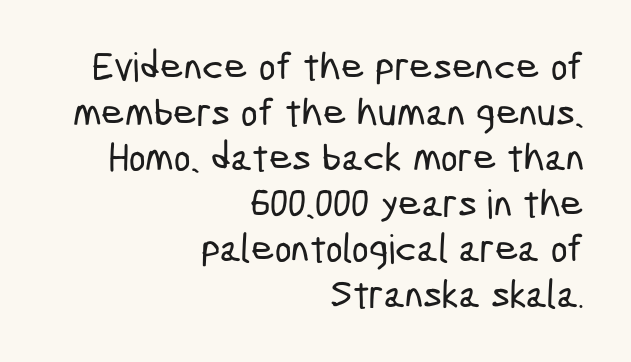
Q: Is the typeface a serif or a sans-serif typeface? A: Sans-serif.
Q: Is the text underlined? A: No.
Q: How is the paragraph aligned? A: Right-aligned.
Q: Is the spacing between letters normal or unusually wide? A: Normal.
Q: Is the spacing between lines tight, normal or loose? A: Tight.
Q: Width (condensed, normal, or wide)? A: Condensed.
Q: Stroke contrast? A: Low.
Q: x-height? A: Medium.
Q: Monospaced? A: No.
